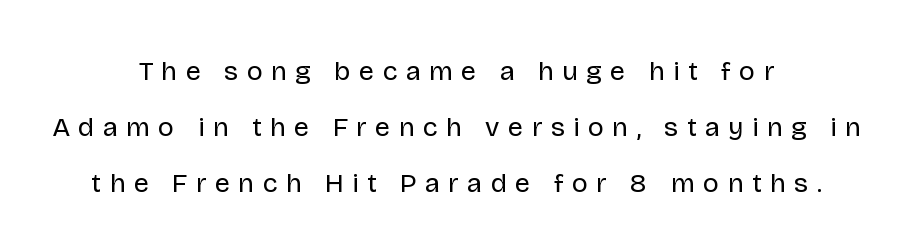
Q: Is the text bold? A: No.
Q: Is the text italic (slanted)? A: No, it is upright.
Q: Is the text underlined? A: No.
Q: How is the paragraph aligned? A: Centered.
Q: Is the spacing between letters normal or unusually wide? A: Unusually wide.
Q: Is the spacing between lines tight, normal or loose? A: Loose.
